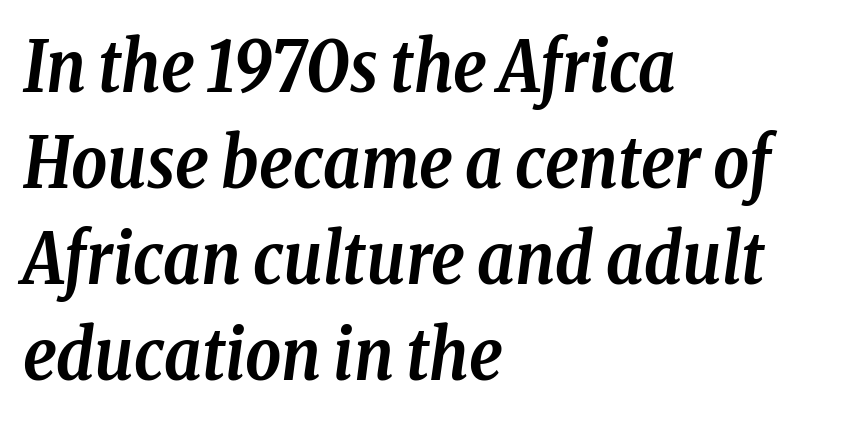
The letters advance in unequal steps, a hallmark of proportional type. The characters display serif detailing at their extremities. The glyphs are unaccompanied by any horizontal stroke below them. These words are printed bold, with thick strokes throughout. Caption: standard tracking, unaltered.
